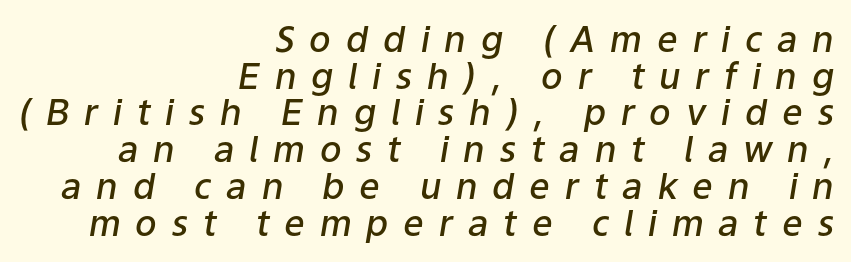
Do the characters align in a grid? No, the font is proportional. Compared with a flush-left layout, this one pins lines to the opposite, right side. Style check: oblique. The baseline area is clear.
